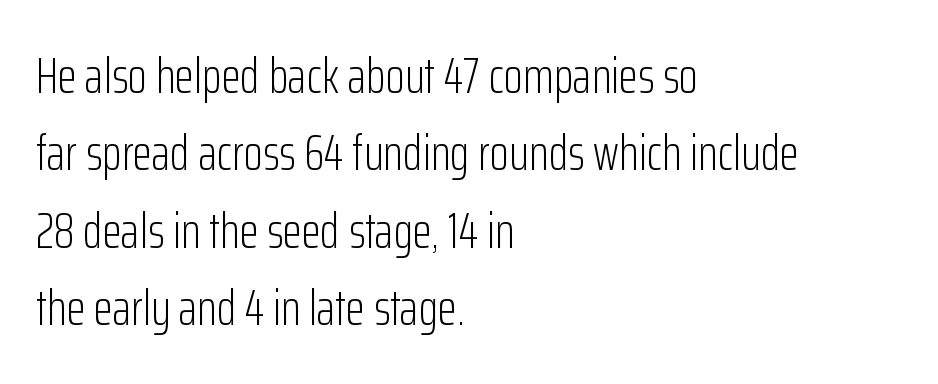
The letters advance in unequal steps, a hallmark of proportional type. Every stem runs plumb, perpendicular to the baseline. Each stroke keeps to a modest, everyday thickness or less. Type without underlining.
